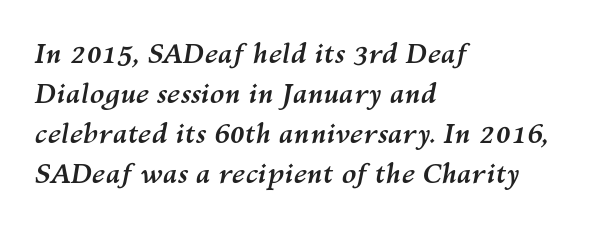
Descender tails drop into unmarked territory. Caption: multi-line text, flush left, ragged right. The vertical gap from one line to the next is medium. What stands out about the letter spacing? Nothing — it is the standard amount. An italicized treatment has been applied to the whole sample. What weight is shown? A full bold with thick strokes.
